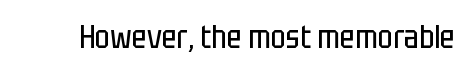
{"serif": "no", "italic": "no", "bold": "no", "weight": "regular", "width": "condensed", "stroke_contrast": "low", "x_height": "large", "monospaced": "no", "underline": "no", "letter_spacing": "normal", "letter_spacing_em": 0.0, "glyph_px": 32}
